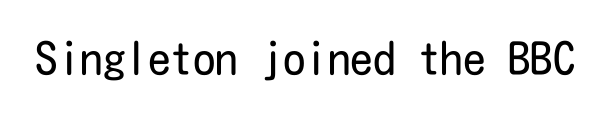
The image shows 45 px regular-weight, condensed sans-serif type, upright; set normal letter spacing, not underlined; low stroke contrast and a medium x-height.
